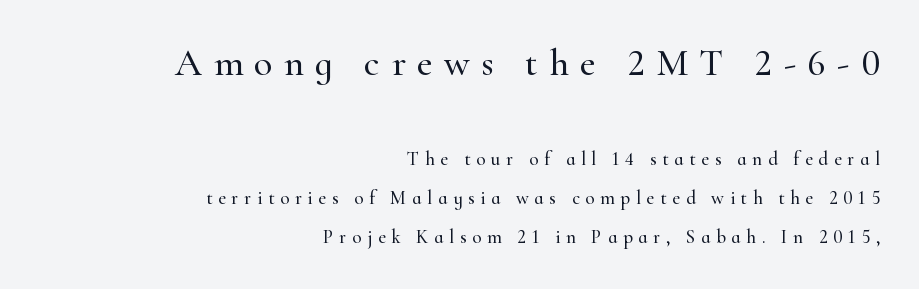
Q: Is the text italic (slanted)? A: No, it is upright.
Q: Is the typeface a serif or a sans-serif typeface? A: Serif.
Q: Is the text underlined? A: No.
Q: How is the paragraph aligned? A: Right-aligned.
Q: Is the spacing between letters normal or unusually wide? A: Unusually wide.
Q: Is the spacing between lines tight, normal or loose? A: Loose.
Q: Which block of text is set in a larger size, the first (top) or the second (bottom)? A: The first (top) one.
Q: Width (condensed, normal, or wide)? A: Normal.
Q: Stroke contrast? A: High.
Q: x-height? A: Small.
Q: Monospaced? A: No.
